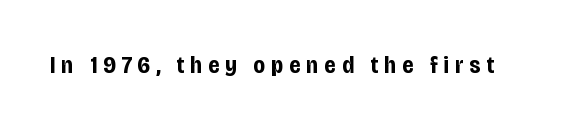
Underlining? Definitely not there. The axis of the letterforms is exactly vertical. Look at the stroke-to-counter ratio: heavy, a bold. What stands out about the letter spacing? Its width — letters are far apart.
